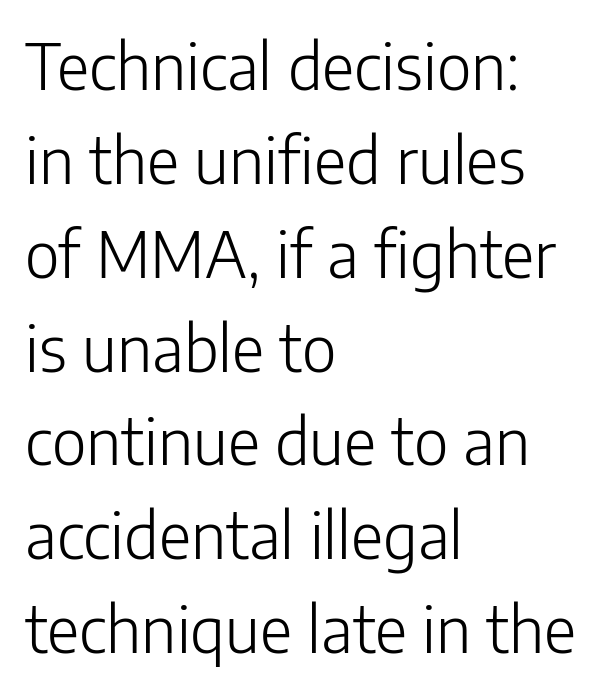
Underline: absent. Classification — sans serif. Letters have the restrained weight of plain body copy at most. Standard letterfit; no display-style spreading of the glyphs.
